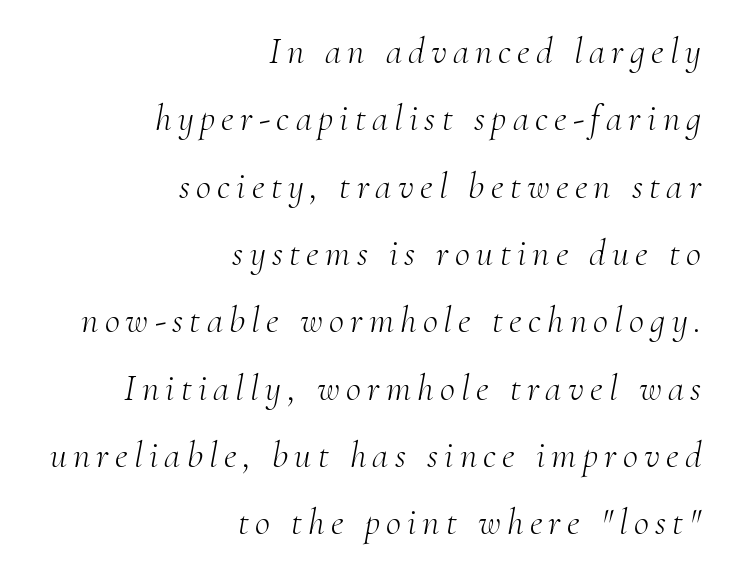
Little horizontal feet cap the strokes, marking this as serif type. Varying glyph widths throughout — classic text-font behaviour. No heavy texture on the line: the type isn't bold. There's an unmistakable incline to the writing here. Unmarked baselines from the first word to the last.
